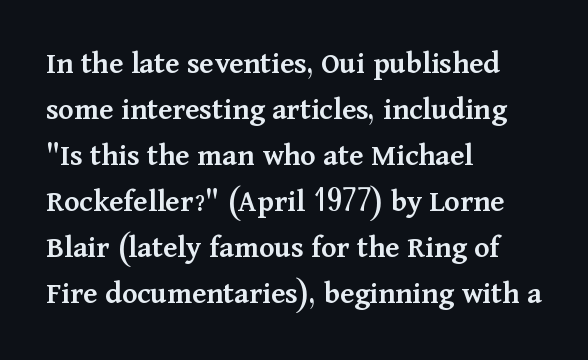
Q: Is the text bold? A: Semi-bold.
Q: Is the text italic (slanted)? A: No, it is upright.
Q: Is the typeface a serif or a sans-serif typeface? A: Serif.
Q: Is the text underlined? A: No.
Q: How is the paragraph aligned? A: Left-aligned.
Q: Is the spacing between letters normal or unusually wide? A: Normal.
Q: Is the spacing between lines tight, normal or loose? A: Normal.
Q: Width (condensed, normal, or wide)? A: Normal.
Q: Stroke contrast? A: Medium.
Q: x-height? A: Medium.
Q: Monospaced? A: No.
